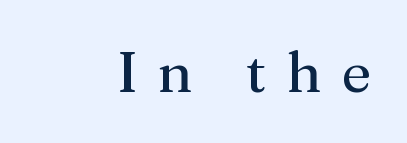
{"serif": "yes", "italic": "no", "bold": "no", "weight": "regular", "width": "normal", "stroke_contrast": "medium", "x_height": "medium", "monospaced": "no", "underline": "no", "letter_spacing": "wide", "letter_spacing_em": 0.36, "glyph_px": 57}
